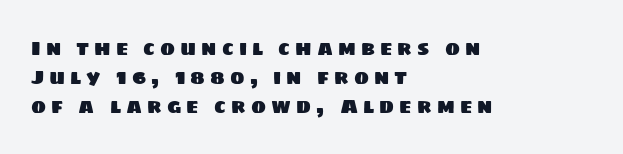
The image shows 20 px text type; set left-aligned, normal line spacing (1.45x), unusually wide letter spacing (+0.25 em), not underlined.
